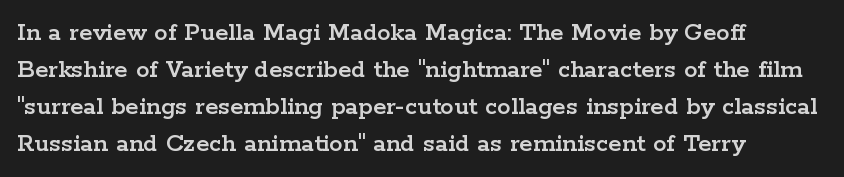
A typesetter would call this zero additional tracking. Notice how descenders clear the ascenders below comfortably — that's standard leading. Ordinary non-slanted type is in use. Letters rest on an invisible, unmarked baseline.
